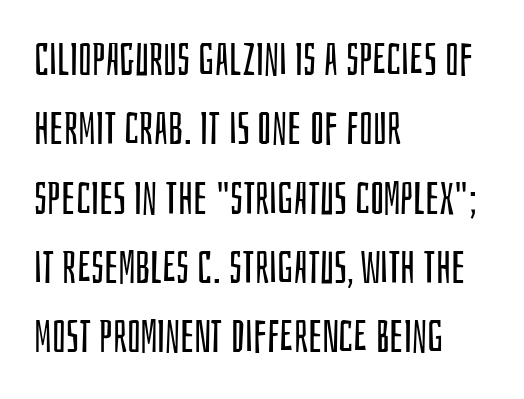
Q: Is the text bold? A: No.
Q: Is the text italic (slanted)? A: No, it is upright.
Q: Is the typeface a serif or a sans-serif typeface? A: Sans-serif.
Q: Is the text underlined? A: No.
Q: How is the paragraph aligned? A: Left-aligned.
Q: Is the spacing between letters normal or unusually wide? A: Normal.
Q: Is the spacing between lines tight, normal or loose? A: Normal.
Q: Width (condensed, normal, or wide)? A: Condensed.
Q: Stroke contrast? A: Low.
Q: x-height? A: Large.
Q: Monospaced? A: No.
